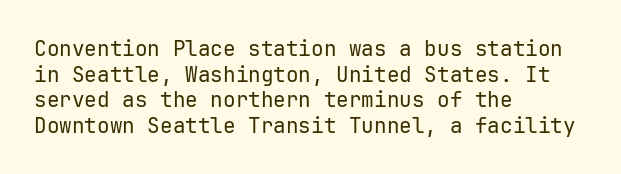
The image shows 21 px text type, upright; set left-aligned, line spacing 1.22x, normal letter spacing, not underlined.
